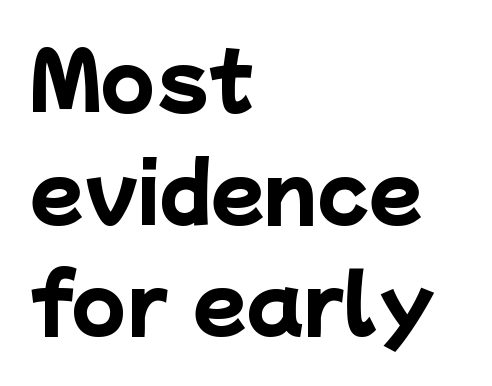
Whoever set this chose a conventional vertical rhythm. Underlining? Definitely not there. The face used here is a sans, in the tradition of grotesques and geometrics. Summary of weight: heavy, a full bold.
